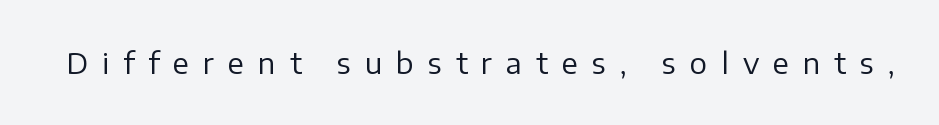
The image shows 29 px regular-weight sans-serif type, upright; set unusually wide letter spacing (+0.48 em), not underlined; low stroke contrast and a medium x-height.
